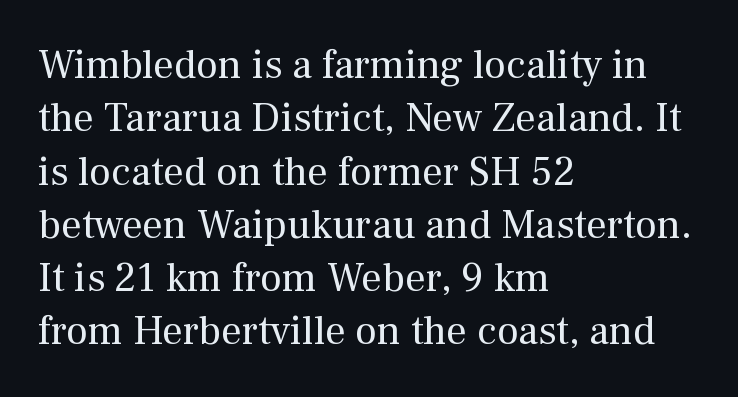
Q: Is the text bold? A: No.
Q: Is the text italic (slanted)? A: No, it is upright.
Q: Is the typeface a serif or a sans-serif typeface? A: Serif.
Q: Is the text underlined? A: No.
Q: How is the paragraph aligned? A: Left-aligned.
Q: Is the spacing between letters normal or unusually wide? A: Normal.
Q: Is the spacing between lines tight, normal or loose? A: Normal.
Q: Width (condensed, normal, or wide)? A: Normal.
Q: Stroke contrast? A: Medium.
Q: x-height? A: Medium.
Q: Monospaced? A: No.
